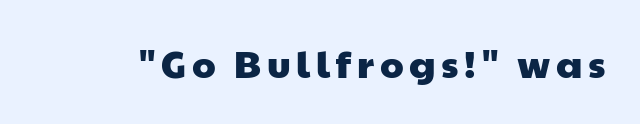
A typesetter would label this face a sans. Descenders are the only things crossing below the line. Is this a fixed-width face? No — the glyphs have proportional, varying widths.
